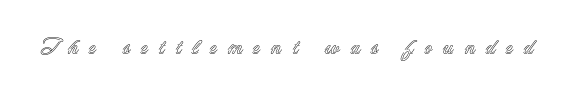
Q: Is the text italic (slanted)? A: Yes.
Q: Is the text underlined? A: No.
Q: Is the spacing between letters normal or unusually wide? A: Unusually wide.
